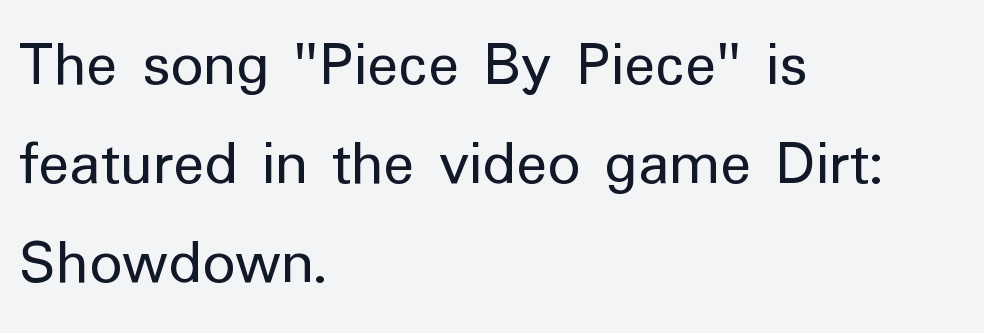
Q: Is the text bold? A: No.
Q: Is the text italic (slanted)? A: No, it is upright.
Q: Is the typeface a serif or a sans-serif typeface? A: Sans-serif.
Q: Is the text underlined? A: No.
Q: How is the paragraph aligned? A: Left-aligned.
Q: Is the spacing between letters normal or unusually wide? A: Normal.
Q: Is the spacing between lines tight, normal or loose? A: Normal.
Q: Width (condensed, normal, or wide)? A: Normal.
Q: Stroke contrast? A: Low.
Q: x-height? A: Medium.
Q: Monospaced? A: No.
